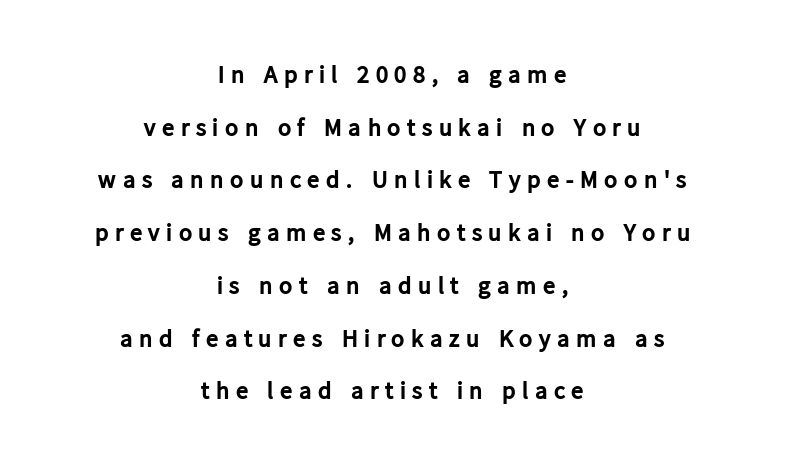
{"italic": "no", "bold": "yes", "underline": "no", "align": "center", "line_spacing": "loose", "line_spacing_ratio": 2.11, "letter_spacing": "wide", "letter_spacing_em": 0.25, "glyph_px": 25}
